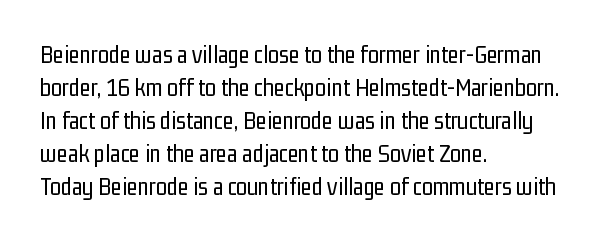
{"italic": "no", "bold": "no", "underline": "no", "align": "left", "line_spacing": "normal", "line_spacing_ratio": 1.32, "letter_spacing": "normal", "letter_spacing_em": 0.0, "glyph_px": 25}
